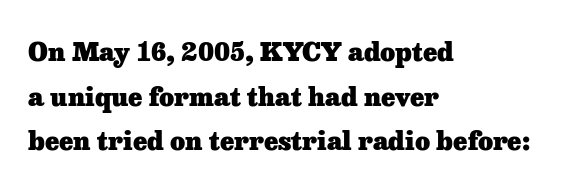
The image shows 26 px bold type, upright; set left-aligned, line spacing 1.72x, normal letter spacing, not underlined.
